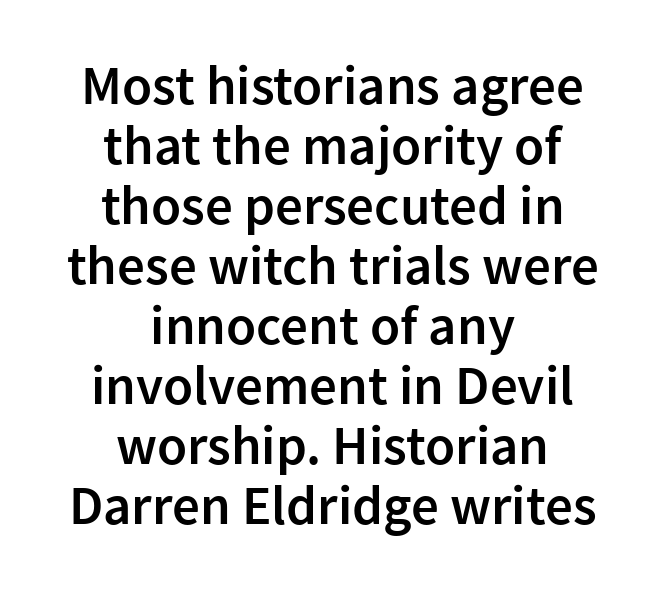
The gaps between neighbouring characters are ordinary and unremarkable. The block of text is dense from top to bottom, with scant space between rows. It's the straight-up-and-down kind of type. Firm but not heavy-handed strokes: this text is semibold. The glyphs are unaccompanied by any horizontal stroke below them.
